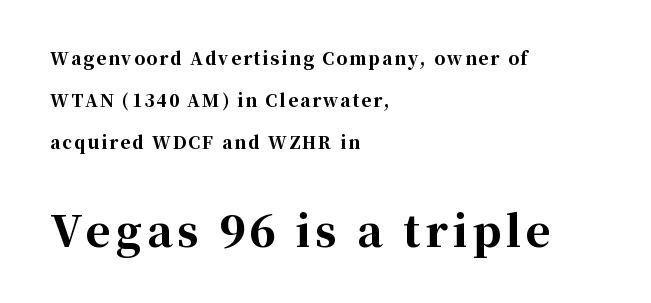
Q: Is the text bold? A: Yes.
Q: Is the text italic (slanted)? A: No, it is upright.
Q: Is the typeface a serif or a sans-serif typeface? A: Serif.
Q: Is the text underlined? A: No.
Q: How is the paragraph aligned? A: Left-aligned.
Q: Is the spacing between lines tight, normal or loose? A: Loose.
Q: Which block of text is set in a larger size, the first (top) or the second (bottom)? A: The second (bottom) one.
Q: Width (condensed, normal, or wide)? A: Normal.
Q: Stroke contrast? A: High.
Q: x-height? A: Medium.
Q: Monospaced? A: No.
